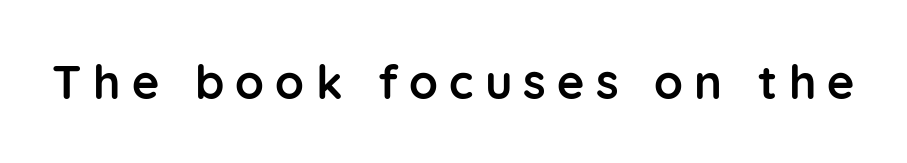
Q: Is the text bold? A: Yes.
Q: Is the text italic (slanted)? A: No, it is upright.
Q: Is the typeface a serif or a sans-serif typeface? A: Sans-serif.
Q: Is the text underlined? A: No.
Q: Is the spacing between letters normal or unusually wide? A: Unusually wide.
Q: Width (condensed, normal, or wide)? A: Normal.
Q: Stroke contrast? A: Low.
Q: x-height? A: Medium.
Q: Monospaced? A: No.
